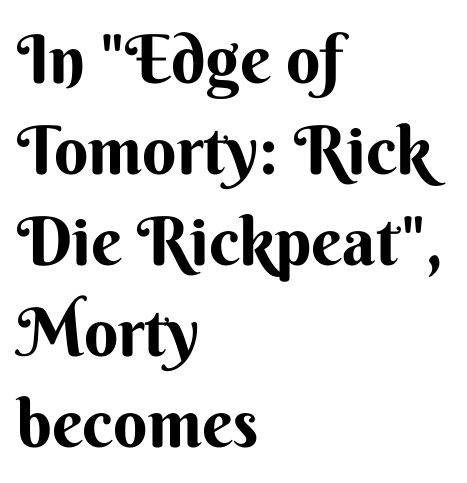
Q: Is the text bold? A: Yes.
Q: Is the text italic (slanted)? A: No, it is upright.
Q: Is the typeface a serif or a sans-serif typeface? A: Sans-serif.
Q: Is the text underlined? A: No.
Q: How is the paragraph aligned? A: Left-aligned.
Q: Is the spacing between letters normal or unusually wide? A: Normal.
Q: Is the spacing between lines tight, normal or loose? A: Normal.
Q: Width (condensed, normal, or wide)? A: Normal.
Q: Stroke contrast? A: Medium.
Q: x-height? A: Small.
Q: Monospaced? A: No.
